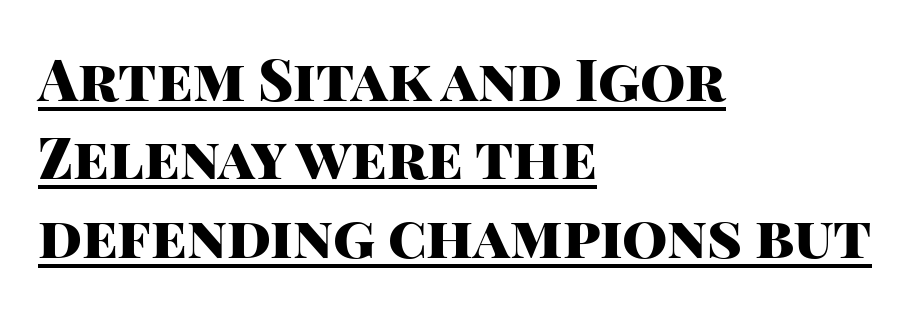
The image shows 58 px heavy sans-serif type, upright; set left-aligned, normal line spacing (1.35x), normal letter spacing, underlined; high stroke contrast and a large x-height.
